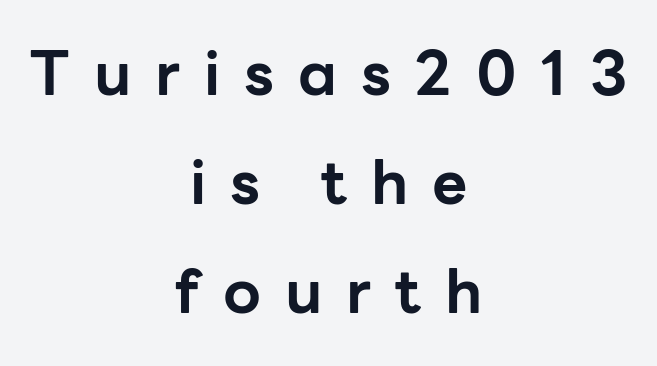
Words float on clear page, feet unadorned. These lines are centered, leaving both edges ragged. Short note: letters widely spaced. The letters are bold, with thick, heavy strokes. Varying glyph widths throughout — classic text-font behaviour.
